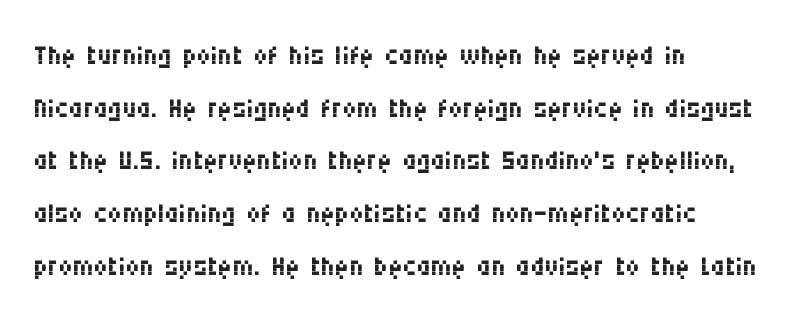
Caption: standard tracking, unaltered. This is roman type, the default non-slanted kind. I'd call this a sans setting — the letters go barefoot. Nobody drew a line under any word here. Leading matches the norm, producing a regular column. Proportional: the letters do not fall into vertical columns.
